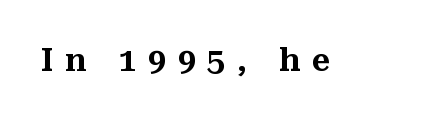
The image shows 32 px serif type, upright; set unusually wide letter spacing (+0.37 em), not underlined; medium stroke contrast and a medium x-height.
